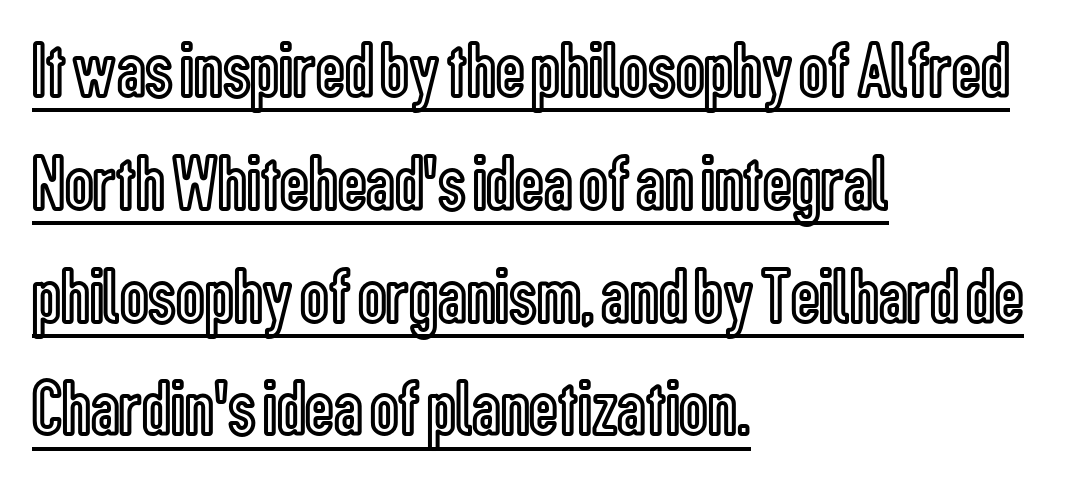
Q: Is the text italic (slanted)? A: No, it is upright.
Q: Is the text underlined? A: Yes.
Q: How is the paragraph aligned? A: Left-aligned.
Q: Is the spacing between letters normal or unusually wide? A: Normal.
Q: Is the spacing between lines tight, normal or loose? A: Normal.
Q: Width (condensed, normal, or wide)? A: Condensed.
Q: x-height? A: Medium.
Q: Monospaced? A: No.
